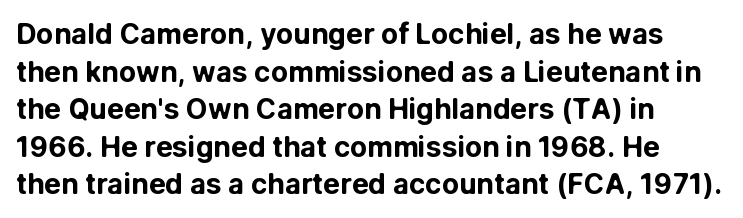
The foot of each line stays bare and open. The text was rendered using a sans face with plain stroke endings. The letters advance in unequal steps, a hallmark of proportional type. Casual observation: everything's shoved over to the left. Regarding leading, the lines here are spaced in the standard way. Nope, not italic — everything's standing straight.
